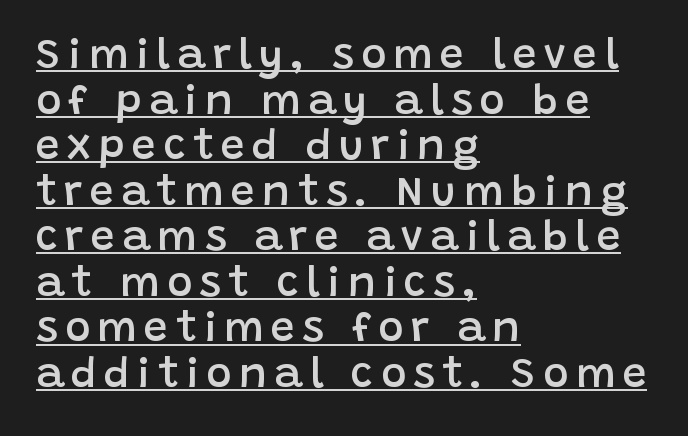
I'd describe the lettering as semibold — firm but not a full bold. You can see a thin bar hugging the bottom of the glyphs. The setting favours the left margin, as ordinary paragraphs usually do. The face used here is a sans, in the tradition of grotesques and geometrics. Students, observe: this is what under-led, compact text looks like.
